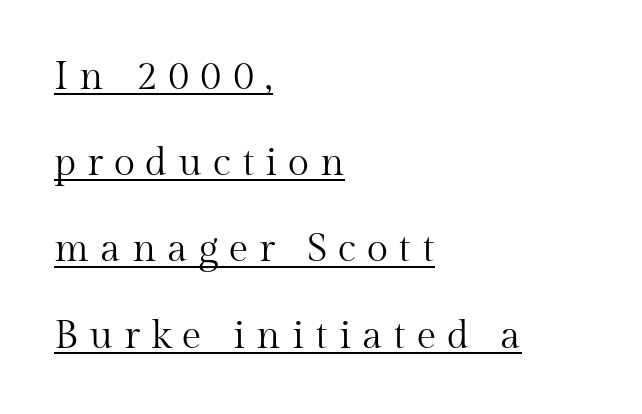
The image shows 39 px regular-weight serif type, upright; set left-aligned, loose line spacing (2.21x), unusually wide letter spacing (+0.28 em), underlined; medium stroke contrast and a medium x-height.
